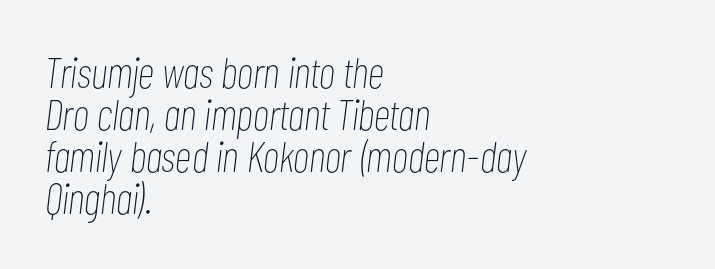
Q: Is the text bold? A: No.
Q: Is the text italic (slanted)? A: Yes, it leans right by about 7 degrees.
Q: Is the text underlined? A: No.
Q: How is the paragraph aligned? A: Left-aligned.
Q: Is the spacing between letters normal or unusually wide? A: Normal.
Q: Is the spacing between lines tight, normal or loose? A: Tight.
Q: Width (condensed, normal, or wide)? A: Condensed.
Q: Stroke contrast? A: Low.
Q: x-height? A: Medium.
Q: Monospaced? A: No.
